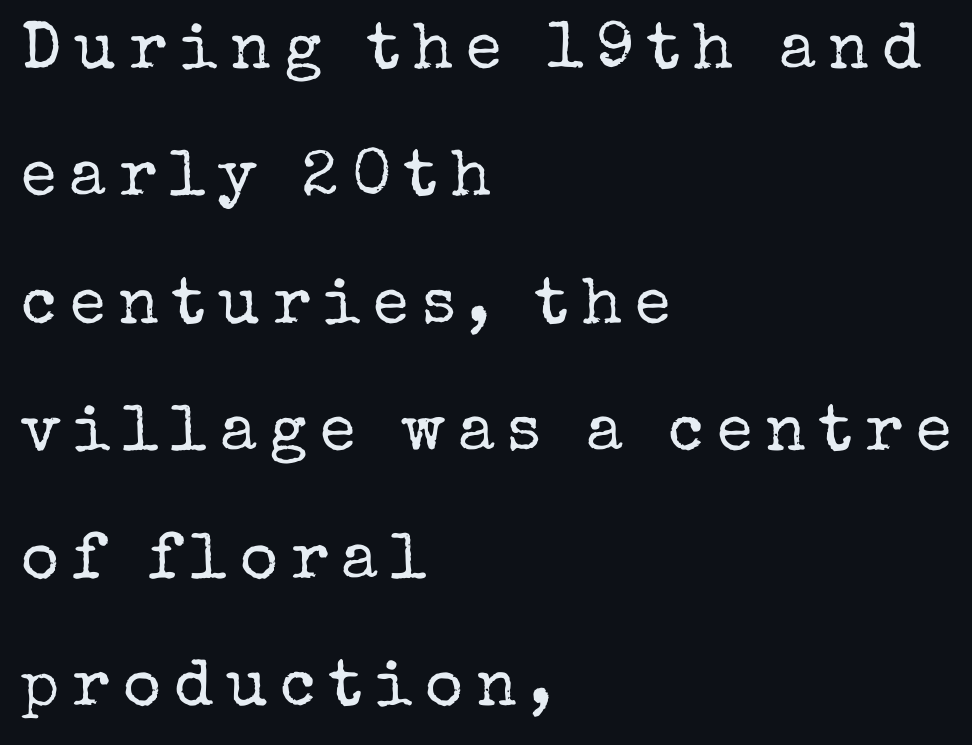
To sum up the face: it has serifs. What stands out about the letter spacing? Its width — letters are far apart. Letters have the restrained weight of plain body copy at most. Vertical spacing — loose. You could not count columns in this text — the font is proportionally spaced. This is roman type, the default non-slanted kind.
